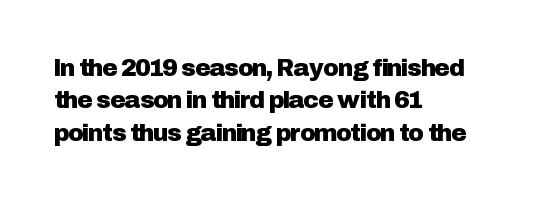
Q: Is the text italic (slanted)? A: No, it is upright.
Q: Is the text underlined? A: No.
Q: How is the paragraph aligned? A: Left-aligned.
Q: Is the spacing between letters normal or unusually wide? A: Normal.
Q: Is the spacing between lines tight, normal or loose? A: Normal.
